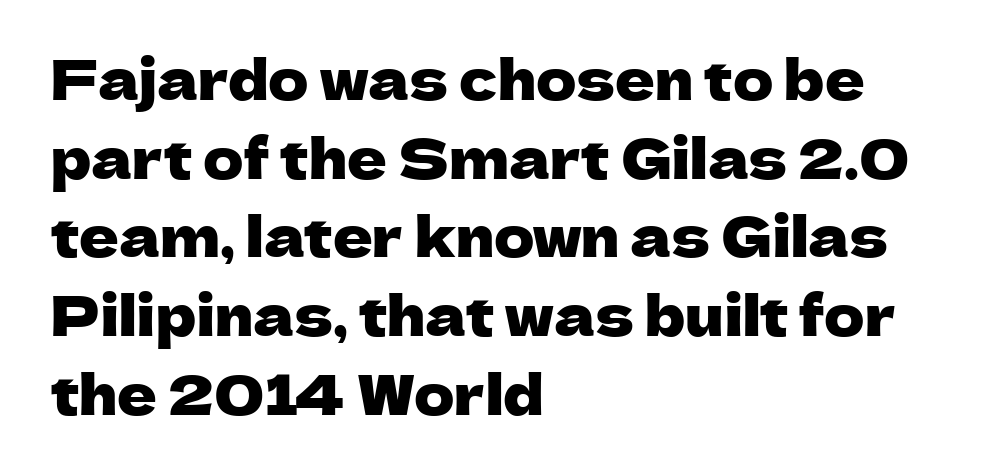
{"serif": "no", "italic": "no", "width": "normal", "stroke_contrast": "low", "x_height": "medium", "monospaced": "no", "underline": "no", "align": "left", "line_spacing": "normal", "line_spacing_ratio": 1.43, "letter_spacing": "normal", "letter_spacing_em": 0.0, "glyph_px": 55}
